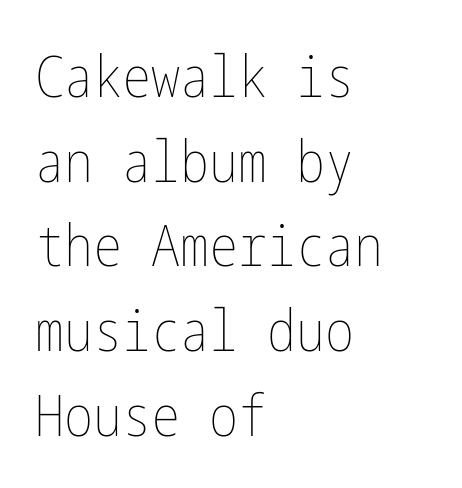
Q: Is the text bold? A: No.
Q: Is the text italic (slanted)? A: No, it is upright.
Q: Is the text underlined? A: No.
Q: How is the paragraph aligned? A: Left-aligned.
Q: Is the spacing between letters normal or unusually wide? A: Normal.
Q: Is the spacing between lines tight, normal or loose? A: Normal.
Q: Width (condensed, normal, or wide)? A: Condensed.
Q: Stroke contrast? A: Low.
Q: x-height? A: Medium.
